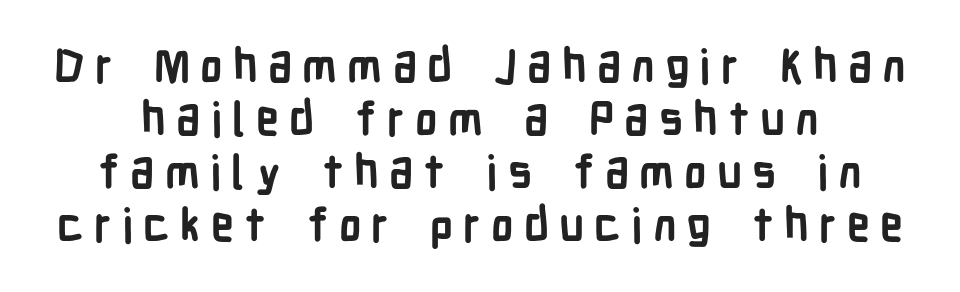
Q: Is the text bold? A: Yes.
Q: Is the text italic (slanted)? A: No, it is upright.
Q: Is the typeface a serif or a sans-serif typeface? A: Sans-serif.
Q: Is the text underlined? A: No.
Q: How is the paragraph aligned? A: Centered.
Q: Is the spacing between letters normal or unusually wide? A: Unusually wide.
Q: Is the spacing between lines tight, normal or loose? A: Tight.
Q: Width (condensed, normal, or wide)? A: Condensed.
Q: Stroke contrast? A: Low.
Q: x-height? A: Medium.
Q: Monospaced? A: No.
